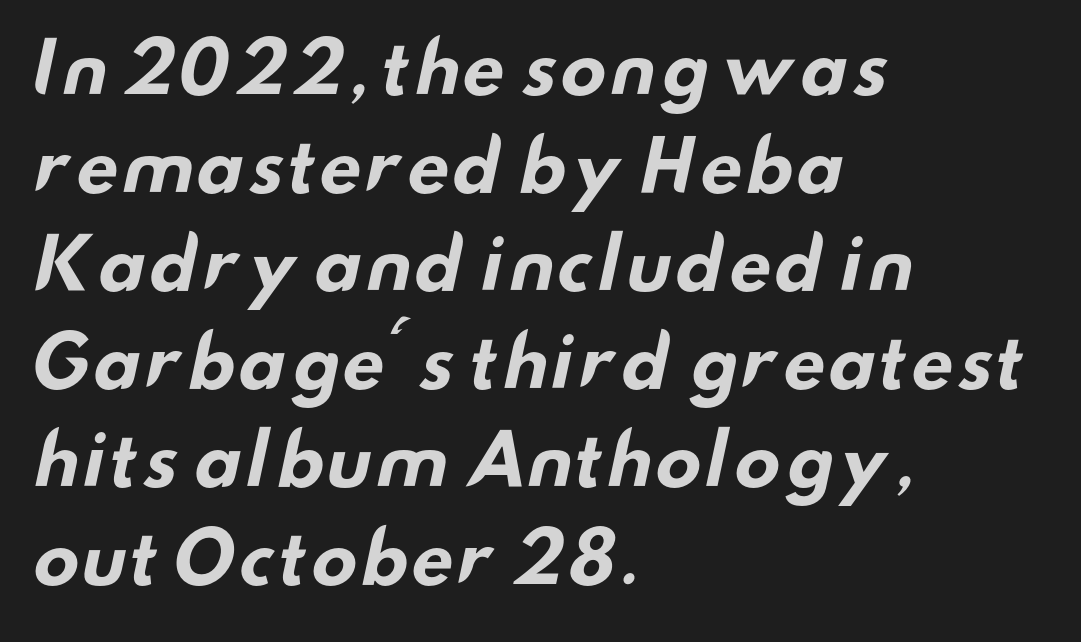
The image shows 70 px bold, wide sans-serif type; set left-aligned, normal line spacing (1.4x), normal letter spacing, not underlined; low stroke contrast and a small x-height.
